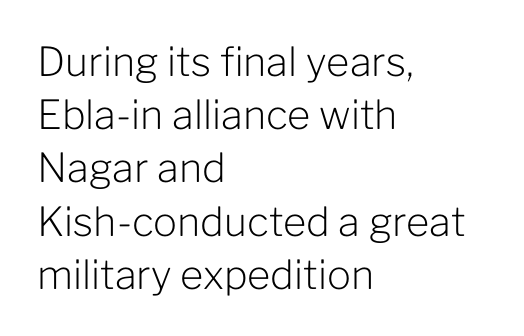
Nothing sits at the stroke ends, so this counts as sans-serif. Nothing unusual about the tracking: characters are spaced as the font intends. The gap between lines stays unmarked. The leading is moderate, giving the passage an even texture.
